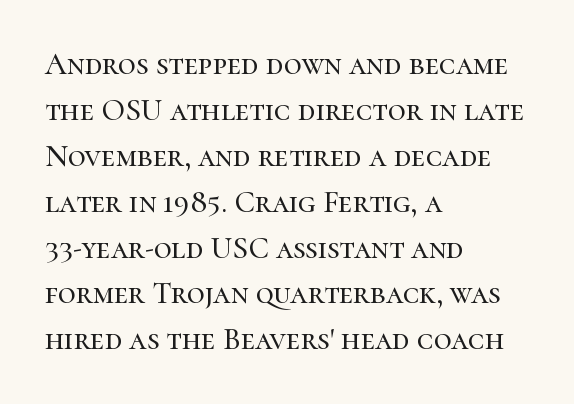
{"serif": "yes", "italic": "no", "width": "normal", "stroke_contrast": "high", "x_height": "medium", "monospaced": "no", "underline": "no", "align": "left", "line_spacing": "normal", "line_spacing_ratio": 1.48, "letter_spacing": "normal", "letter_spacing_em": 0.0, "glyph_px": 31}
